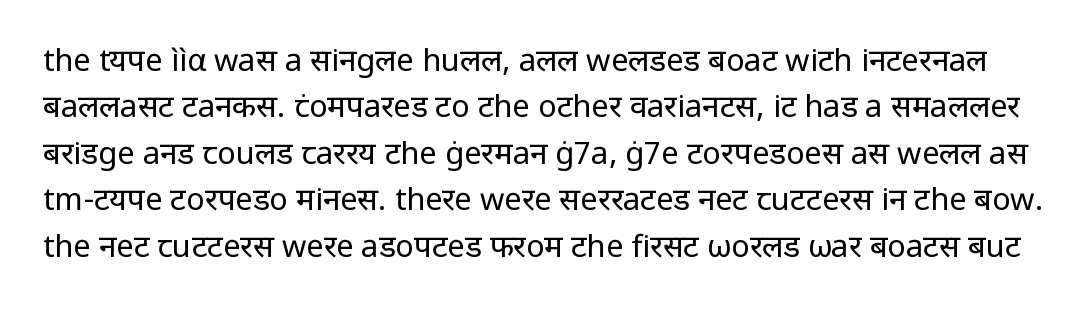
Q: Is the text bold? A: No.
Q: Is the text italic (slanted)? A: No, it is upright.
Q: Is the typeface a serif or a sans-serif typeface? A: Sans-serif.
Q: Is the text underlined? A: No.
Q: Is the spacing between letters normal or unusually wide? A: Normal.
Q: Is the spacing between lines tight, normal or loose? A: Normal.
Q: Width (condensed, normal, or wide)? A: Normal.
Q: Stroke contrast? A: Low.
Q: x-height? A: Medium.
Q: Monospaced? A: No.
